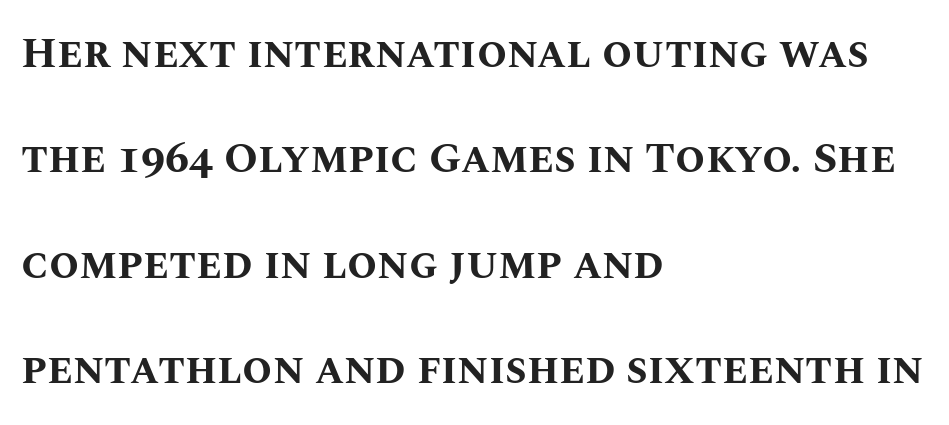
The image shows 43 px bold type, upright; set left-aligned, loose line spacing (2.45x), normal letter spacing, not underlined; medium stroke contrast and a large x-height.
